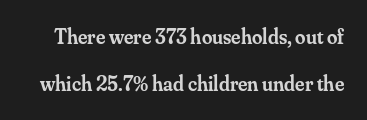
The image shows 21 px text type, upright; set loose line spacing (2.22x), normal letter spacing, not underlined.
